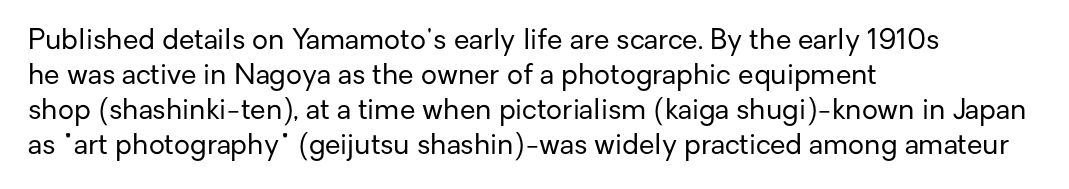
Q: Is the text bold? A: No.
Q: Is the text italic (slanted)? A: No, it is upright.
Q: Is the typeface a serif or a sans-serif typeface? A: Sans-serif.
Q: Is the text underlined? A: No.
Q: How is the paragraph aligned? A: Left-aligned.
Q: Is the spacing between letters normal or unusually wide? A: Normal.
Q: Is the spacing between lines tight, normal or loose? A: Normal.
Q: Width (condensed, normal, or wide)? A: Normal.
Q: Stroke contrast? A: Low.
Q: x-height? A: Medium.
Q: Monospaced? A: No.
